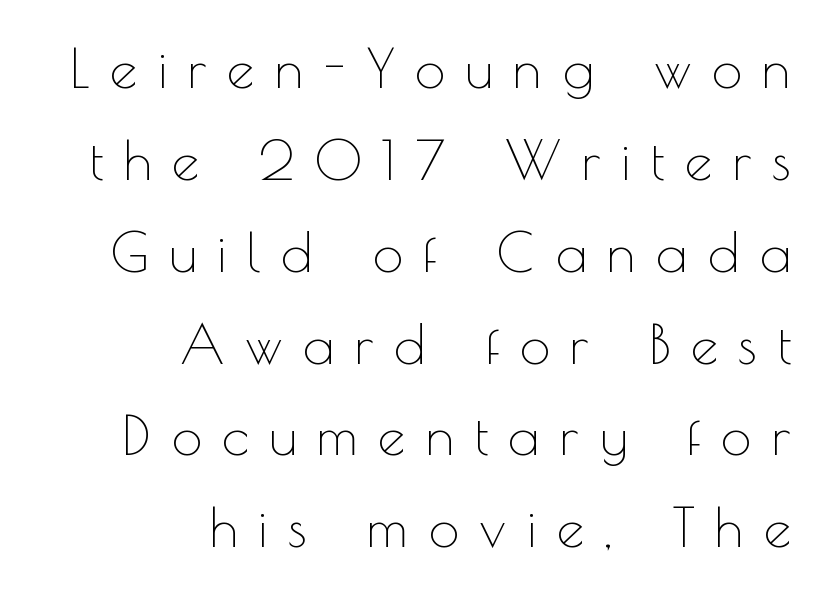
Q: Is the text bold? A: No.
Q: Is the text italic (slanted)? A: No, it is upright.
Q: Is the typeface a serif or a sans-serif typeface? A: Sans-serif.
Q: Is the text underlined? A: No.
Q: How is the paragraph aligned? A: Right-aligned.
Q: Is the spacing between letters normal or unusually wide? A: Unusually wide.
Q: Is the spacing between lines tight, normal or loose? A: Normal.
Q: Width (condensed, normal, or wide)? A: Normal.
Q: x-height? A: Small.
Q: Monospaced? A: No.
